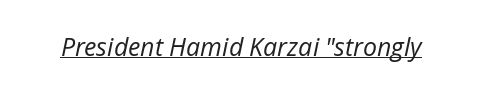
The image shows 25 px text type, italic (leaning right); set normal letter spacing, underlined.
